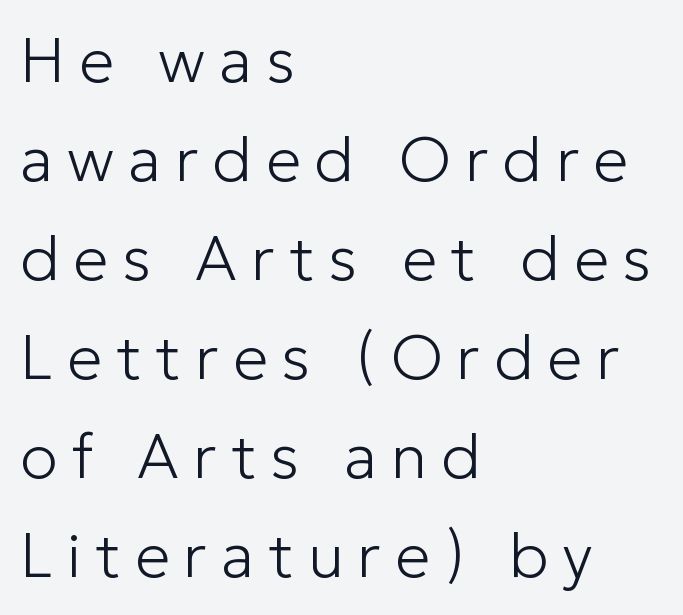
Students, observe: this is what conventionally led text looks like. The font's upright variant was chosen for this text. The passage shown is typeset with a sans-serif family. Stroke thickness stays within the range of a standard reading face or lighter. Compared with typical body copy, the letter spacing here is much looser. The face used here is proportionally spaced, like ordinary book or web type.
